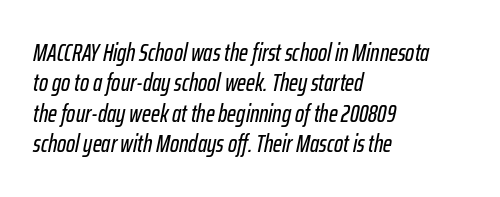
The image shows 24 px text type, italic (leaning right); set left-aligned, normal line spacing (1.27x), normal letter spacing, not underlined.
